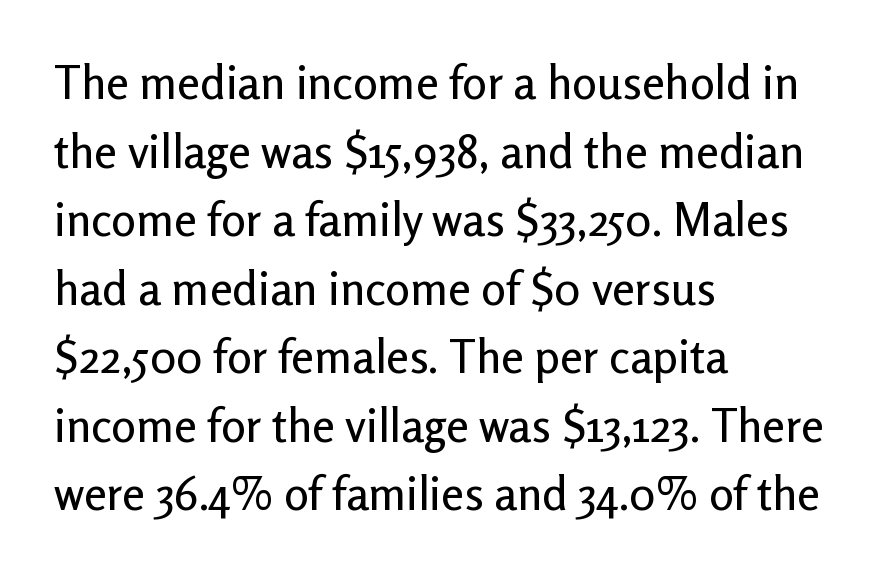
Q: Is the text italic (slanted)? A: No, it is upright.
Q: Is the typeface a serif or a sans-serif typeface? A: Sans-serif.
Q: Is the text underlined? A: No.
Q: How is the paragraph aligned? A: Left-aligned.
Q: Is the spacing between letters normal or unusually wide? A: Normal.
Q: Is the spacing between lines tight, normal or loose? A: Normal.
Q: Width (condensed, normal, or wide)? A: Normal.
Q: Stroke contrast? A: Low.
Q: x-height? A: Medium.
Q: Monospaced? A: No.
